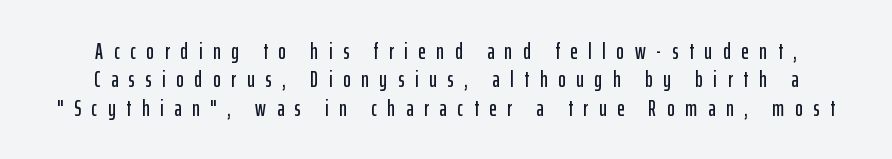
Q: Is the text italic (slanted)? A: No, it is upright.
Q: Is the text underlined? A: No.
Q: Is the spacing between letters normal or unusually wide? A: Unusually wide.
